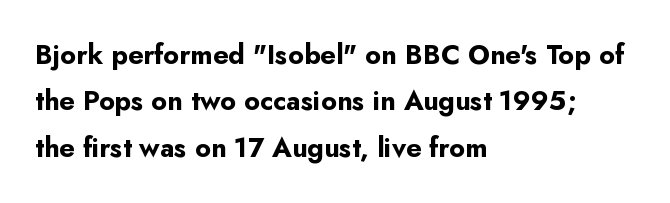
{"italic": "no", "bold": "yes", "underline": "no", "align": "left", "line_spacing_ratio": 1.72, "letter_spacing": "normal", "letter_spacing_em": 0.0, "glyph_px": 27}
